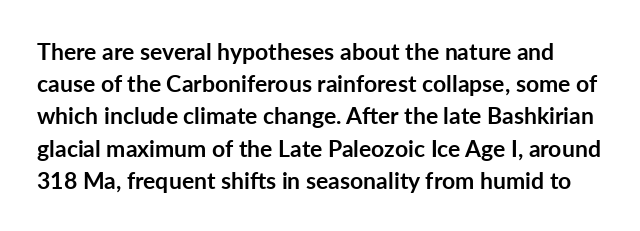
The image shows 23 px bold type, upright; set normal line spacing (1.4x), normal letter spacing, not underlined.
